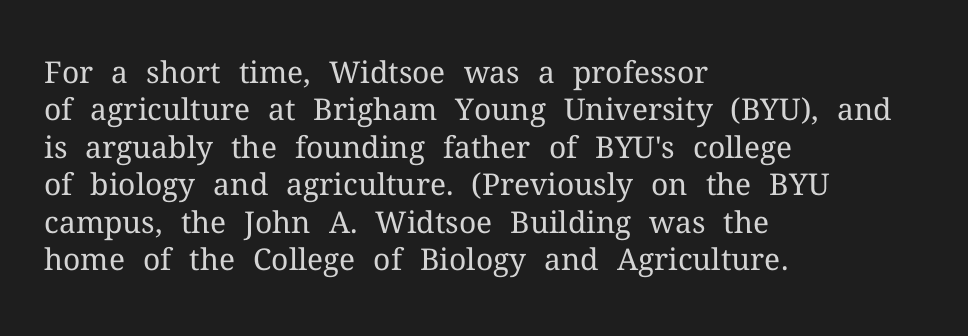
Q: Is the text bold? A: No.
Q: Is the text italic (slanted)? A: No, it is upright.
Q: Is the typeface a serif or a sans-serif typeface? A: Serif.
Q: Is the text underlined? A: No.
Q: How is the paragraph aligned? A: Left-aligned.
Q: Is the spacing between letters normal or unusually wide? A: Normal.
Q: Is the spacing between lines tight, normal or loose? A: Normal.
Q: Width (condensed, normal, or wide)? A: Normal.
Q: Stroke contrast? A: Medium.
Q: x-height? A: Medium.
Q: Monospaced? A: No.
